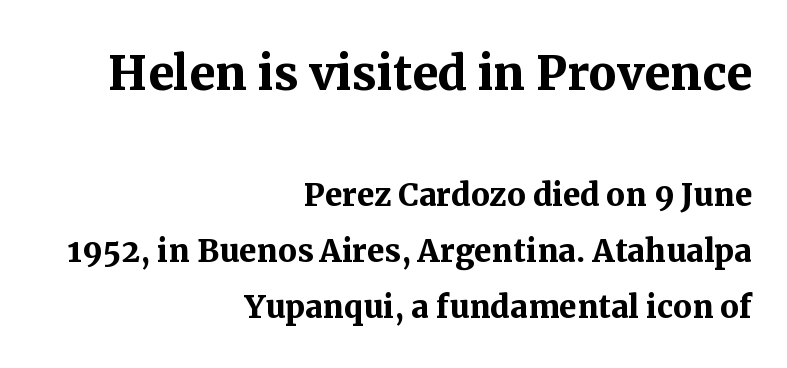
The image shows 63 px semibold serif type, upright; set right-aligned, normal line spacing (1.33x), normal letter spacing, not underlined; the first (top) block is 1.5x larger; medium stroke contrast and a medium x-height.
